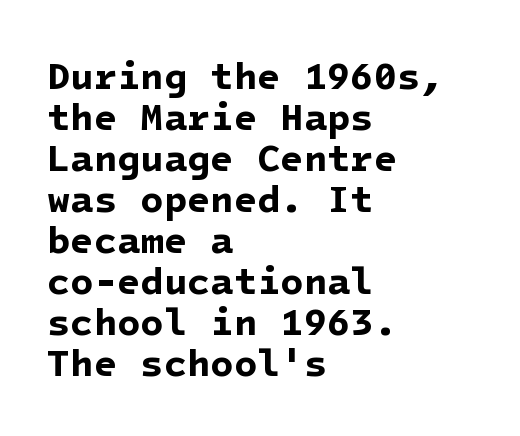
A classic flush-left, rag-right setting is used for this passage. The letters sit at their default tracking, neither squeezed nor spread. This rendering features lettering with no underline. Type style note: lacks serifs.
